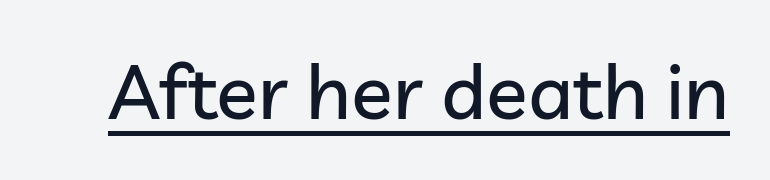
{"serif": "no", "italic": "no", "width": "normal", "stroke_contrast": "low", "x_height": "medium", "monospaced": "no", "underline": "yes", "letter_spacing": "normal", "letter_spacing_em": 0.0, "glyph_px": 77}
